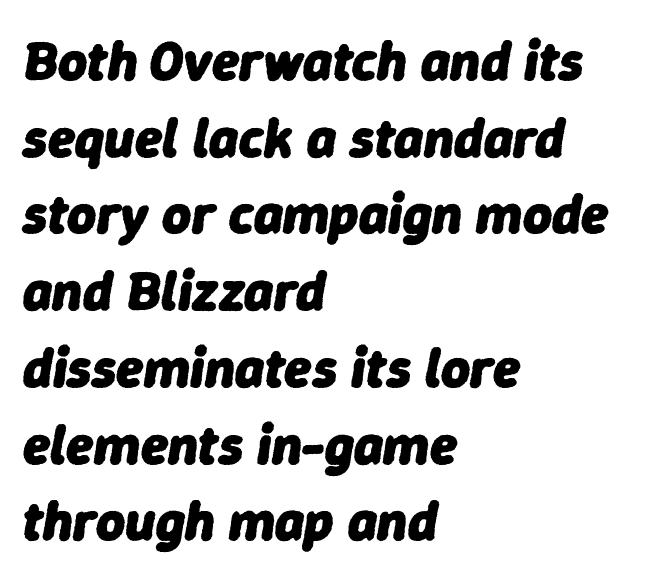
Looking at the ascenders, they clearly lean. Each word holds together tightly as a unit, with standard inter-letter gaps. Which margin do the lines hug? The left one — the right edge is uneven. Weight check: bold — yes, fully. The passage shown is typed in a proportional face where columns would drift. The rows are spaced the way most documents space them.
